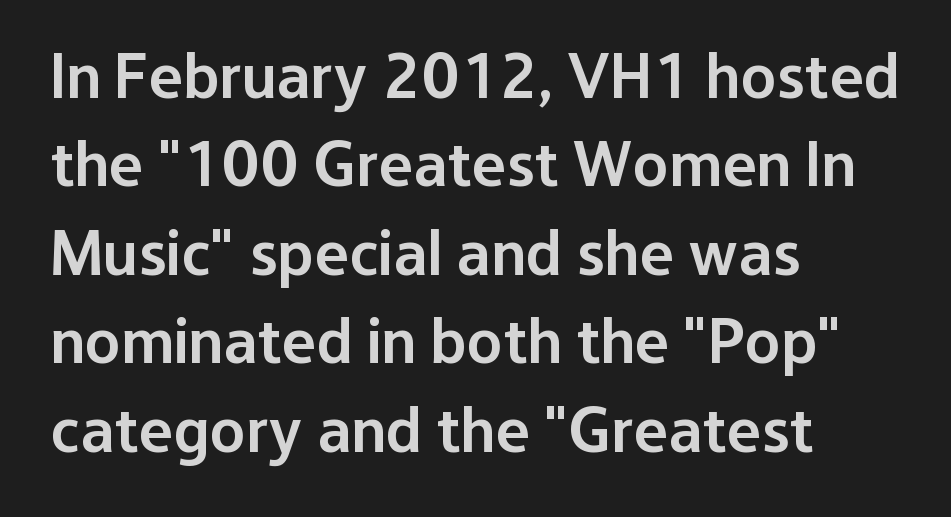
{"serif": "no", "italic": "no", "bold": "semi", "weight": "semibold", "width": "normal", "stroke_contrast": "low", "x_height": "medium", "monospaced": "no", "underline": "no", "align": "left", "line_spacing": "normal", "line_spacing_ratio": 1.36, "letter_spacing": "normal", "letter_spacing_em": 0.0, "glyph_px": 65}
